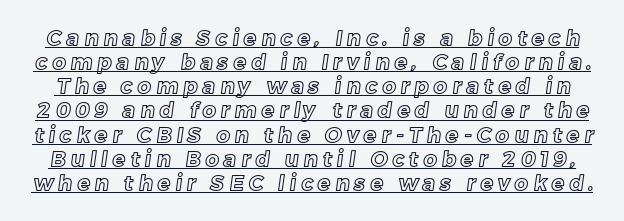
{"underline": "yes", "line_spacing": "tight", "line_spacing_ratio": 1.15, "letter_spacing": "wide", "letter_spacing_em": 0.24, "glyph_px": 21}
